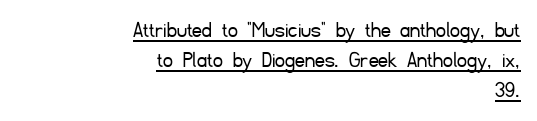
Q: Is the text bold? A: No.
Q: Is the text italic (slanted)? A: No, it is upright.
Q: Is the text underlined? A: Yes.
Q: How is the paragraph aligned? A: Right-aligned.
Q: Is the spacing between letters normal or unusually wide? A: Normal.
Q: Is the spacing between lines tight, normal or loose? A: Normal.
